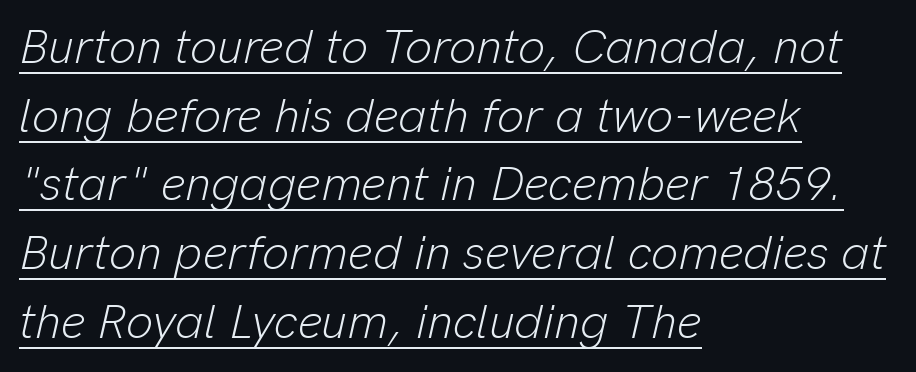
The image shows 48 px light type, italic (leaning right); set left-aligned, normal line spacing (1.43x), normal letter spacing, underlined; low stroke contrast and a medium x-height.
